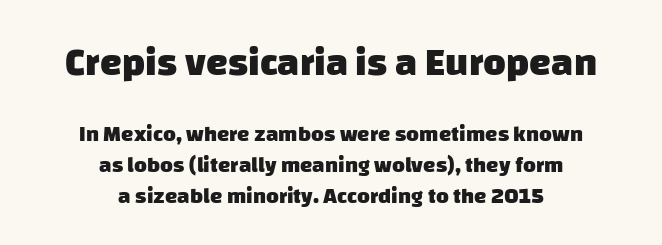
Q: Is the text bold? A: Yes.
Q: Is the typeface a serif or a sans-serif typeface? A: Sans-serif.
Q: Is the text underlined? A: No.
Q: How is the paragraph aligned? A: Centered.
Q: Is the spacing between letters normal or unusually wide? A: Normal.
Q: Is the spacing between lines tight, normal or loose? A: Normal.
Q: Which block of text is set in a larger size, the first (top) or the second (bottom)? A: The first (top) one.
Q: Width (condensed, normal, or wide)? A: Normal.
Q: Stroke contrast? A: Low.
Q: x-height? A: Large.
Q: Monospaced? A: No.
